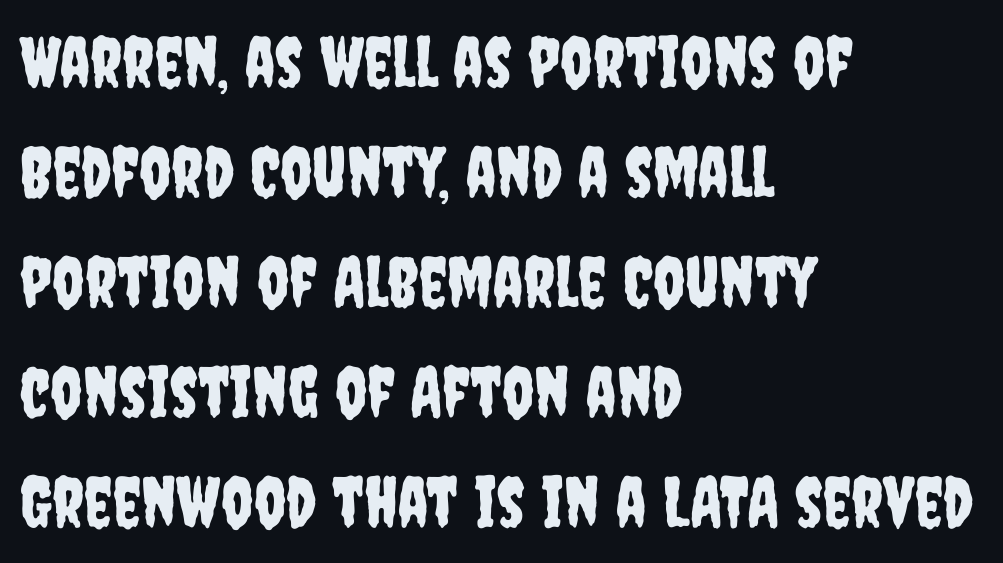
The image shows 70 px condensed sans-serif type, upright; set left-aligned, normal line spacing (1.57x), normal letter spacing, not underlined; low stroke contrast and a large x-height.
